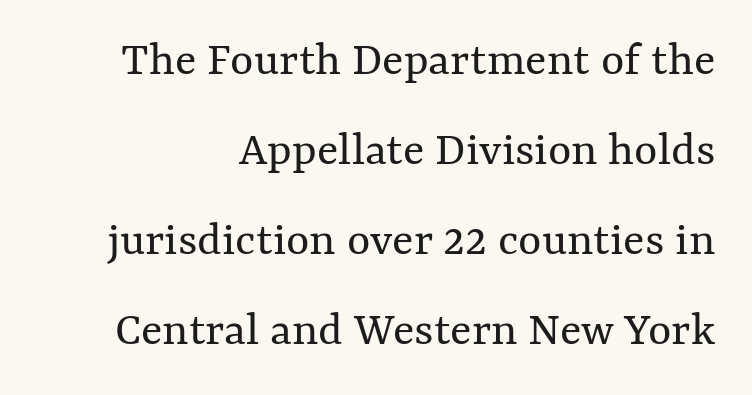
Q: Is the text bold? A: No.
Q: Is the text italic (slanted)? A: No, it is upright.
Q: Is the text underlined? A: No.
Q: How is the paragraph aligned? A: Right-aligned.
Q: Is the spacing between letters normal or unusually wide? A: Normal.
Q: Width (condensed, normal, or wide)? A: Normal.
Q: Stroke contrast? A: Medium.
Q: x-height? A: Medium.
Q: Monospaced? A: No.
